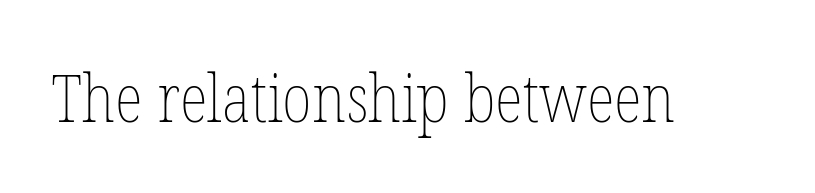
Note the varied advance widths — an 'i' is clearly narrower than an 'm'. Tall strokes in this sample are plumb rather than angled. Quick note: underline off. Ink coverage per letter is moderate at most.
